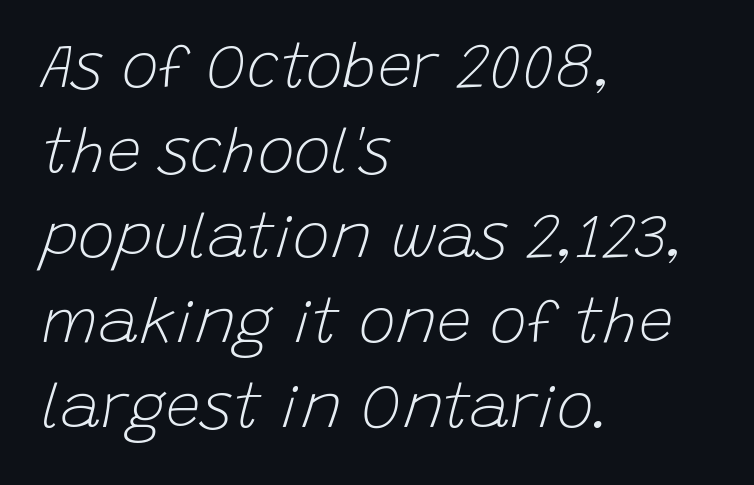
Q: Is the text bold? A: No.
Q: Is the text italic (slanted)? A: Yes, it leans right by about 15 degrees.
Q: Is the text underlined? A: No.
Q: How is the paragraph aligned? A: Left-aligned.
Q: Is the spacing between letters normal or unusually wide? A: Normal.
Q: Is the spacing between lines tight, normal or loose? A: Normal.
Q: Width (condensed, normal, or wide)? A: Normal.
Q: Stroke contrast? A: Low.
Q: x-height? A: Large.
Q: Monospaced? A: No.
